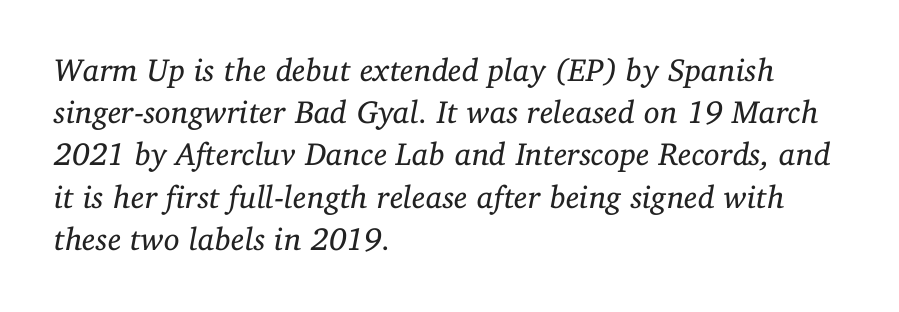
Q: Is the text bold? A: No.
Q: Is the text italic (slanted)? A: Yes, it leans right by about 11 degrees.
Q: Is the typeface a serif or a sans-serif typeface? A: Serif.
Q: Is the text underlined? A: No.
Q: How is the paragraph aligned? A: Left-aligned.
Q: Is the spacing between letters normal or unusually wide? A: Normal.
Q: Is the spacing between lines tight, normal or loose? A: Normal.
Q: Width (condensed, normal, or wide)? A: Normal.
Q: Stroke contrast? A: Low.
Q: x-height? A: Medium.
Q: Monospaced? A: No.
